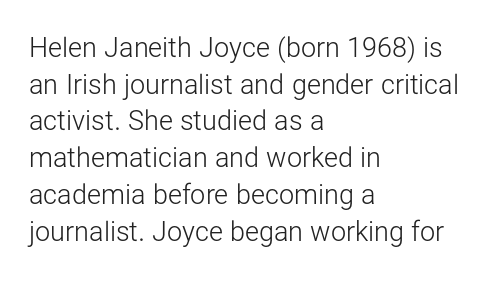
{"italic": "no", "bold": "no", "underline": "no", "align": "left", "line_spacing": "normal", "line_spacing_ratio": 1.36, "letter_spacing": "normal", "letter_spacing_em": 0.0, "glyph_px": 27}
